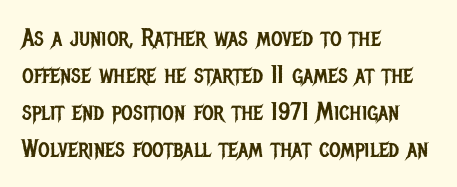
Q: Is the text bold? A: No.
Q: Is the text italic (slanted)? A: No, it is upright.
Q: Is the text underlined? A: No.
Q: How is the paragraph aligned? A: Left-aligned.
Q: Is the spacing between letters normal or unusually wide? A: Normal.
Q: Is the spacing between lines tight, normal or loose? A: Normal.
